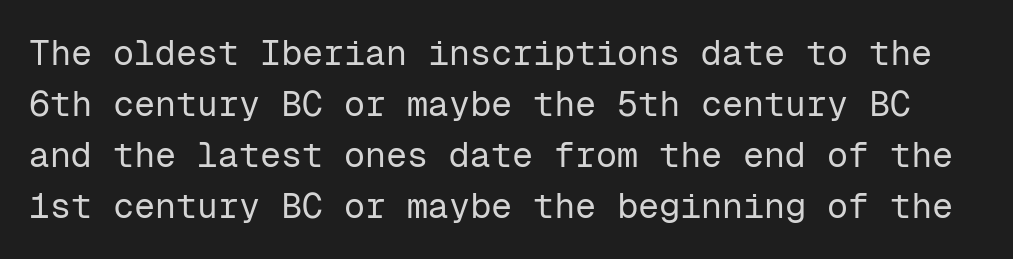
{"serif": "no", "italic": "no", "bold": "no", "weight": "regular", "width": "normal", "stroke_contrast": "low", "x_height": "medium", "monospaced": "yes", "underline": "no", "line_spacing": "normal", "line_spacing_ratio": 1.46, "letter_spacing": "normal", "letter_spacing_em": 0.0, "glyph_px": 35}
